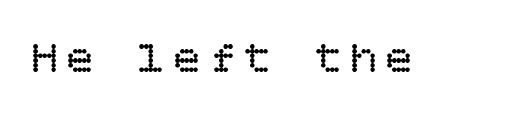
The image shows 46 px regular-weight type, upright; set not underlined; low stroke contrast and a large x-height.
